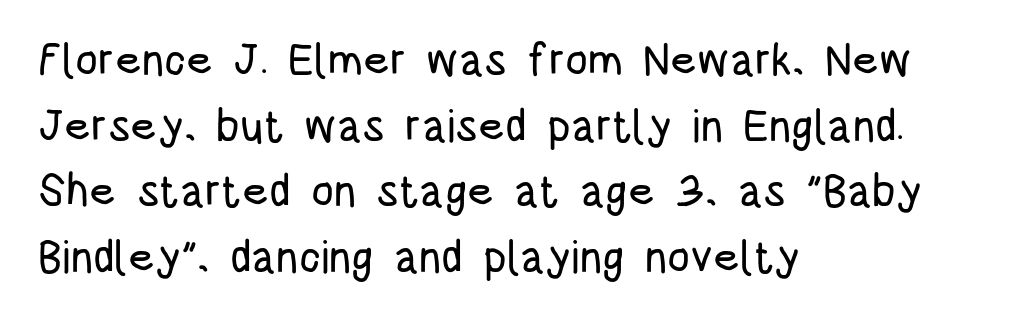
{"serif": "no", "italic": "no", "width": "condensed", "stroke_contrast": "low", "x_height": "large", "monospaced": "no", "underline": "no", "align": "left", "line_spacing": "normal", "line_spacing_ratio": 1.46, "letter_spacing": "normal", "letter_spacing_em": 0.0, "glyph_px": 45}
